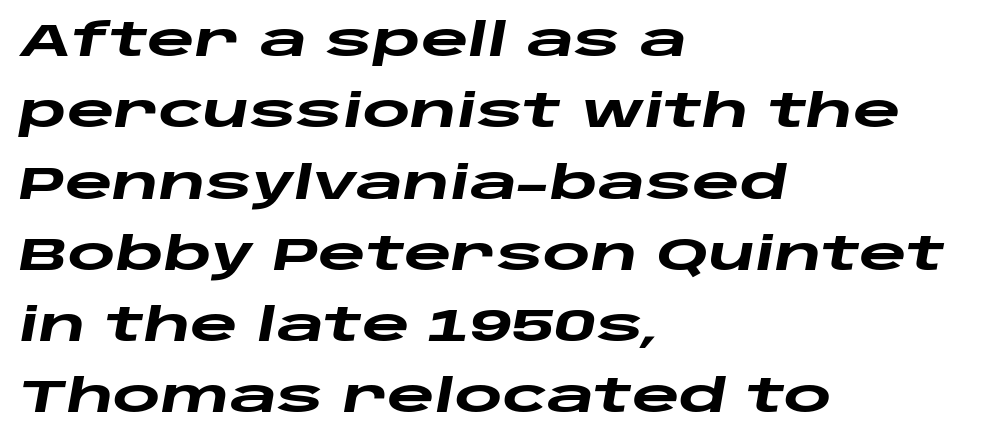
The typesetting leans heavy: a genuine bold. The face used here has a pronounced slope to its letters. Lines of text with bare space underneath. The face used here is proportionally spaced, like ordinary book or web type.
